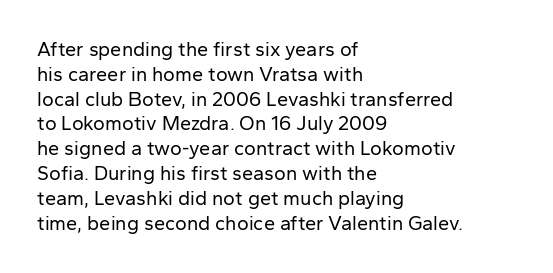
Each stroke keeps to a modest, everyday thickness or less. The type is set solid horizontally, with unmodified tracking. Italic: no, the glyphs are upright roman. In CSS terms this would be text-align: left.
